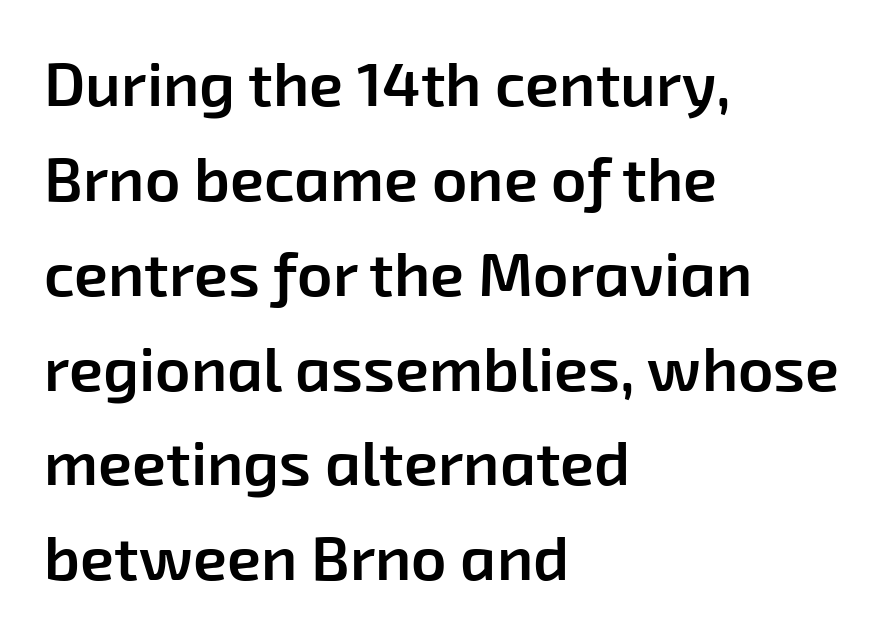
The image shows 62 px semibold sans-serif type; set left-aligned, normal line spacing (1.53x), normal letter spacing, not underlined; low stroke contrast and a medium x-height.
